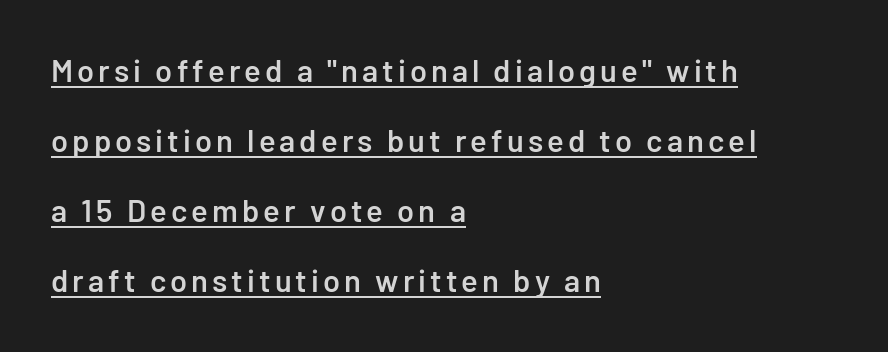
Q: Is the text bold? A: Semi-bold.
Q: Is the text italic (slanted)? A: No, it is upright.
Q: Is the typeface a serif or a sans-serif typeface? A: Sans-serif.
Q: Is the text underlined? A: Yes.
Q: How is the paragraph aligned? A: Left-aligned.
Q: Is the spacing between lines tight, normal or loose? A: Loose.
Q: Width (condensed, normal, or wide)? A: Normal.
Q: Stroke contrast? A: Low.
Q: x-height? A: Medium.
Q: Monospaced? A: No.
